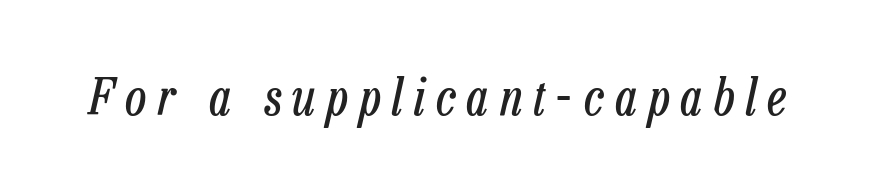
The image shows 51 px regular-weight, condensed type, italic (leaning right); set unusually wide letter spacing (+0.23 em), not underlined; low stroke contrast and a medium x-height.
